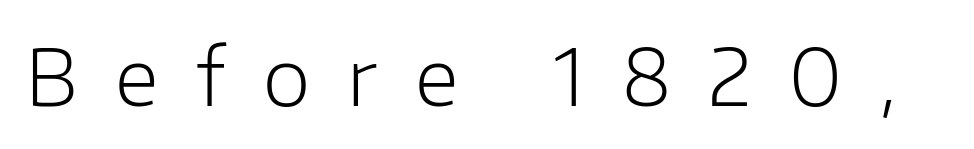
Stroke mass is kept to a normal reading level or below. Honestly, there is no underline to notice here at all. Notice how the stems are strictly vertical — no italics here. Think of a printed novel: that variable character pitch is what you see here. Compared with typical body copy, the letter spacing here is much looser. A typesetter would label this face a sans.
